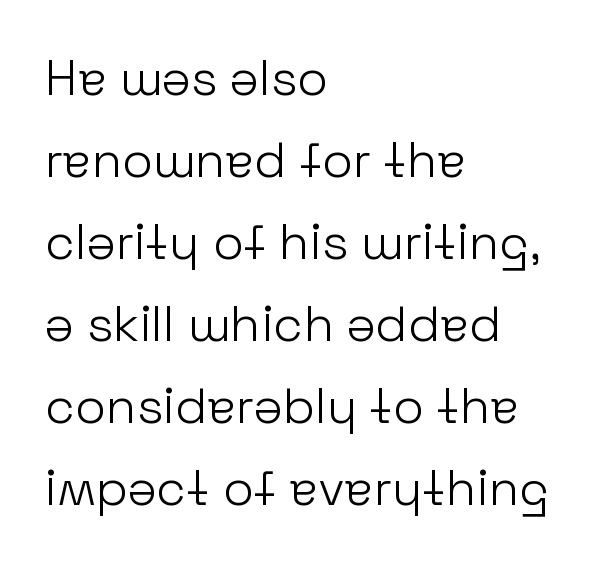
Q: Is the text bold? A: No.
Q: Is the text italic (slanted)? A: No, it is upright.
Q: Is the typeface a serif or a sans-serif typeface? A: Sans-serif.
Q: Is the text underlined? A: No.
Q: How is the paragraph aligned? A: Left-aligned.
Q: Is the spacing between letters normal or unusually wide? A: Normal.
Q: Is the spacing between lines tight, normal or loose? A: Normal.
Q: Width (condensed, normal, or wide)? A: Normal.
Q: Stroke contrast? A: Low.
Q: x-height? A: Medium.
Q: Monospaced? A: No.
